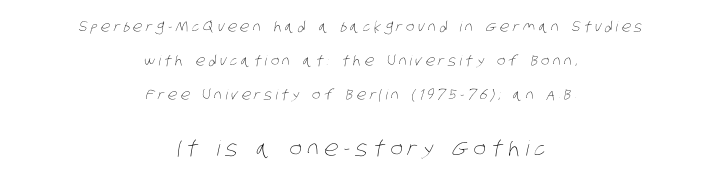
The zone under the glyphs is completely vacant. Caption: face not bold, strokes unweighted. Centered paragraph, ragged on both sides. The rendering enlarges the type as you move from the upper chunk to the lower. Does the leading feel generous? Absolutely, it's lavish.
